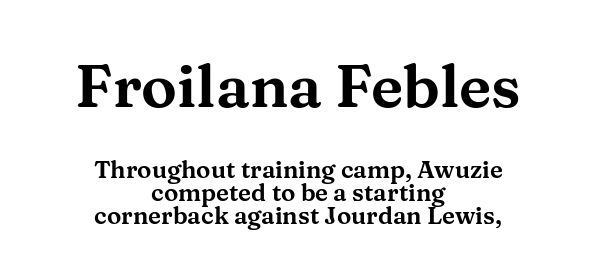
Closely set lines give the paragraph a compact silhouette. Proportional: the letters do not fall into vertical columns. Which of the two is more prominent by size? The first, at the top. The font's upright variant was chosen for this text. Note: serifs present on the glyphs.
